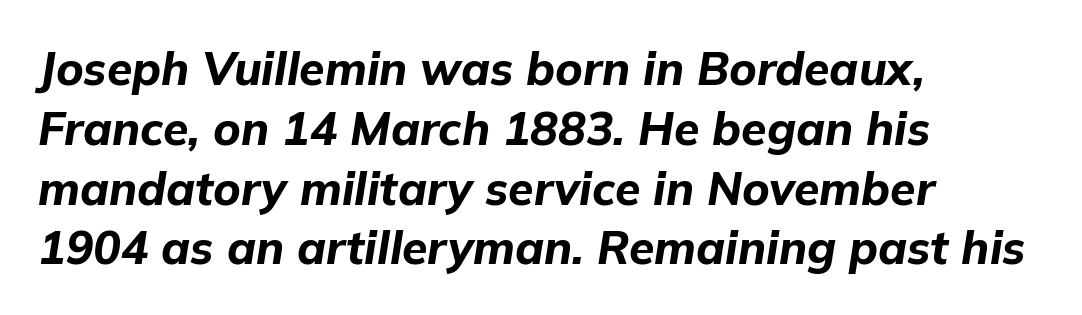
Strokes here are thick enough to call this a true bold. The glyphs are unaccompanied by any horizontal stroke below them. The letters sit at their default tracking, neither squeezed nor spread. The passage is arranged the way most books set body copy — flush left. The face used here is proportionally spaced, like ordinary book or web type.
